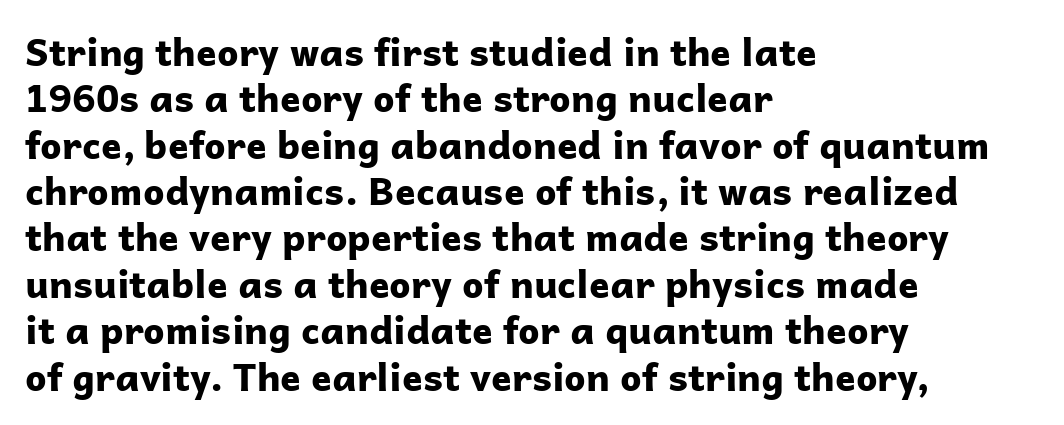
Q: Is the text bold? A: Yes.
Q: Is the text italic (slanted)? A: No, it is upright.
Q: Is the typeface a serif or a sans-serif typeface? A: Sans-serif.
Q: Is the text underlined? A: No.
Q: How is the paragraph aligned? A: Left-aligned.
Q: Is the spacing between letters normal or unusually wide? A: Normal.
Q: Width (condensed, normal, or wide)? A: Normal.
Q: Stroke contrast? A: Low.
Q: x-height? A: Medium.
Q: Monospaced? A: No.
